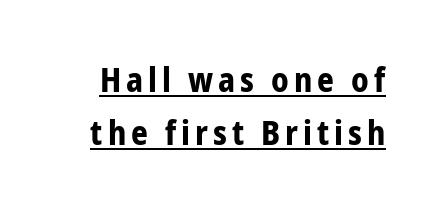
The image shows 33 px bold, condensed sans-serif type, upright; set normal line spacing (1.61x), underlined; low stroke contrast and a medium x-height.
